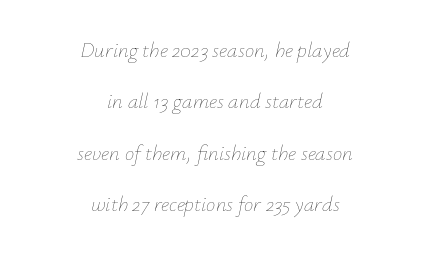
The image shows 21 px text type, italic (leaning right); set centered, loose line spacing (2.45x), normal letter spacing, not underlined.
